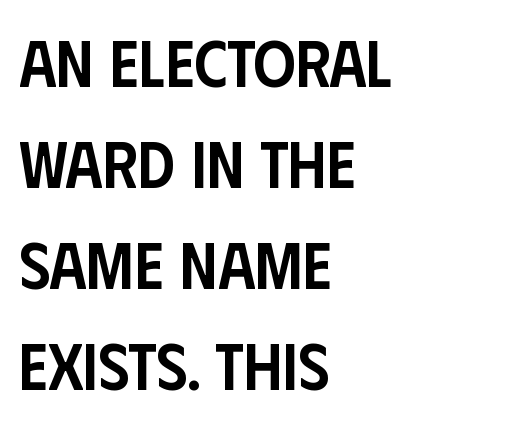
This is the regular roman posture of the typeface. Heft: intermediate — a semibold. Caption: standard tracking, unaltered. Each letter keeps its own natural width here, so spacing adapts to shape.
